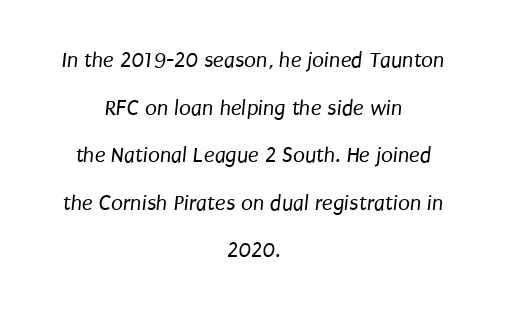
The image shows 22 px text type; set centered, loose line spacing (2.16x), normal letter spacing, not underlined.
